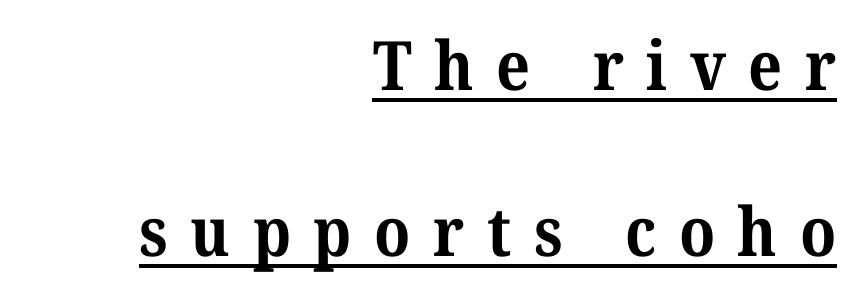
{"serif": "yes", "bold": "yes", "weight": "bold", "width": "normal", "stroke_contrast": "medium", "x_height": "medium", "monospaced": "no", "underline": "yes", "align": "right", "line_spacing": "loose", "line_spacing_ratio": 2.44, "letter_spacing": "wide", "letter_spacing_em": 0.33, "glyph_px": 68}
